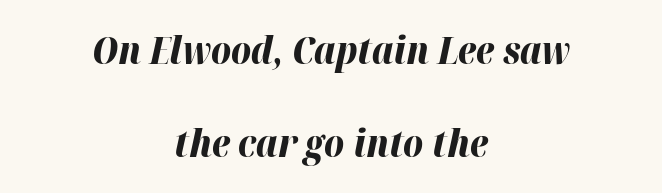
This rendering features lettering with no underline. The letters are slanted; this is an italic face. Each glyph is drawn with heavy, bold strokes. The lines in this sample share a center point and differ in where they start and stop. The line-height multiplier appears high, well above default.
